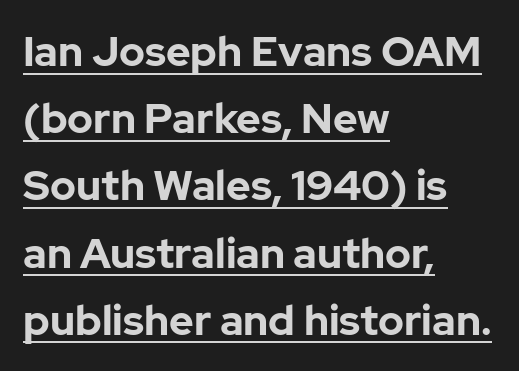
If you drew a line through each stem, it would be perfectly vertical. This rendering employs a face without finishing strokes, i.e., a sans-serif. Visually the block forms a straight wall on the left and a jagged coastline on the right. Looks like someone drew a line under every word here. Inter-character spacing is left at the font's built-in metrics. These words are printed bold, with thick strokes throughout.
